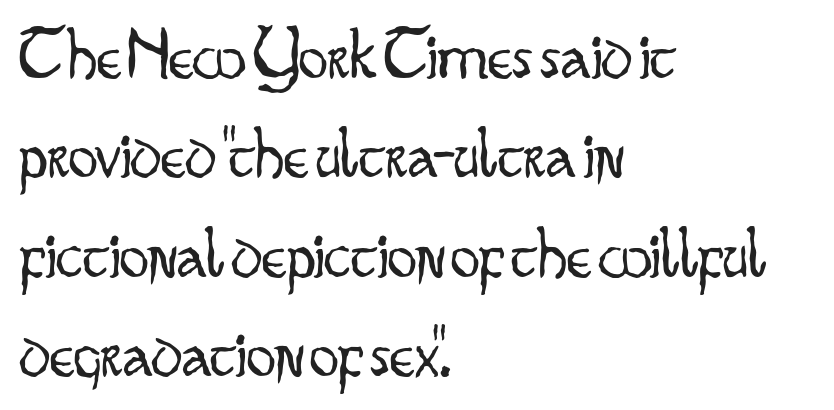
Letterform terminals end flat and unadorned throughout the passage. Caption: standard tracking, unaltered. Descenders hang freely into open space. Spacing verdict: proportional, widths tailored to each character. Notice how the stems are strictly vertical — no italics here. On a weight scale, this lands at 450 or below.
